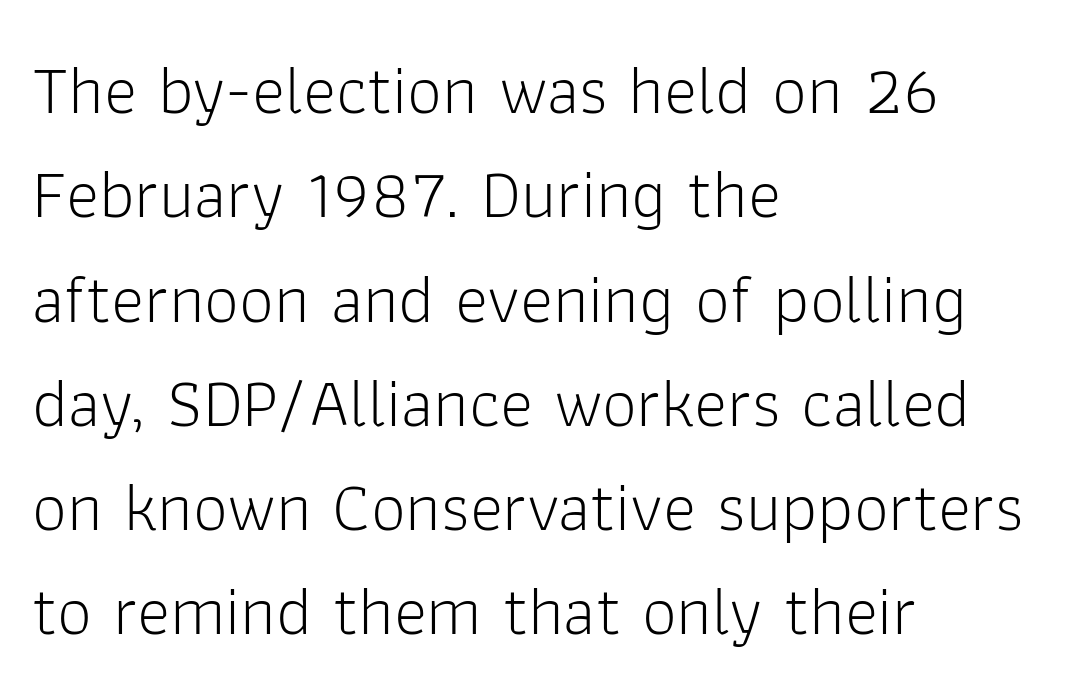
The image shows 70 px light sans-serif type, upright; set left-aligned, normal line spacing (1.49x), normal letter spacing, not underlined; low stroke contrast and a medium x-height.
